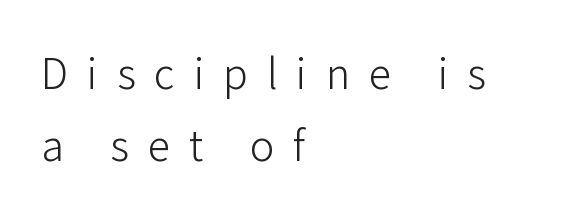
Q: Is the text bold? A: No.
Q: Is the text italic (slanted)? A: No, it is upright.
Q: Is the typeface a serif or a sans-serif typeface? A: Sans-serif.
Q: Is the text underlined? A: No.
Q: How is the paragraph aligned? A: Left-aligned.
Q: Is the spacing between letters normal or unusually wide? A: Unusually wide.
Q: Width (condensed, normal, or wide)? A: Normal.
Q: Stroke contrast? A: Low.
Q: x-height? A: Medium.
Q: Monospaced? A: No.
